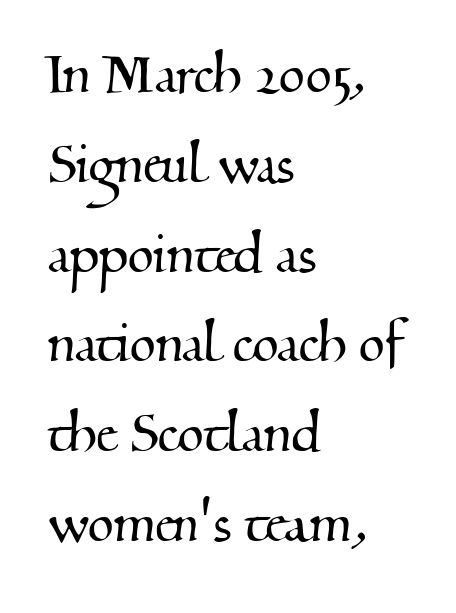
Do the characters align in a grid? No, the font is proportional. If you drew a ruler down the left edge, every line would touch it. Compared with typical paragraphs, the rows here are spaced about the same. Honestly, the letter spacing is just normal — you wouldn't notice it. This sample uses a serif face.
